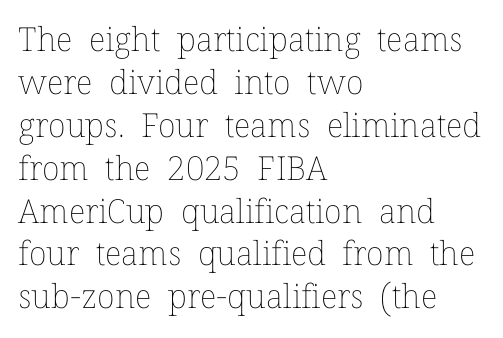
The image shows 33 px thin type, upright; set left-aligned, normal line spacing (1.3x), normal letter spacing, not underlined; low stroke contrast and a medium x-height.
